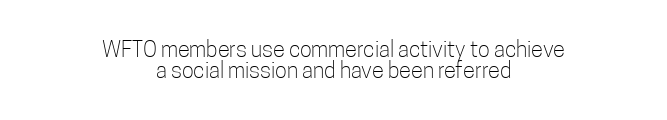
The lines in this sample share a center point and differ in where they start and stop. Spacing between characters is what you'd get straight out of the box. Nope, not italic — everything's standing straight. The letterforms sit at book weight or below. The space between consecutive lines is stingy. Anything drawn beneath the words? Only blank space.
